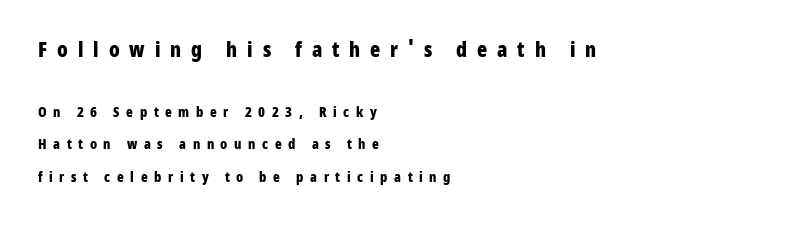
Q: Is the text bold? A: Yes.
Q: Is the text italic (slanted)? A: No, it is upright.
Q: Is the text underlined? A: No.
Q: How is the paragraph aligned? A: Left-aligned.
Q: Is the spacing between letters normal or unusually wide? A: Unusually wide.
Q: Is the spacing between lines tight, normal or loose? A: Loose.
Q: Which block of text is set in a larger size, the first (top) or the second (bottom)? A: The first (top) one.
